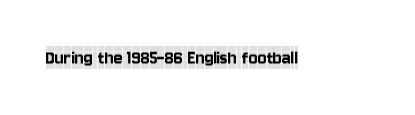
Q: Is the text italic (slanted)? A: No, it is upright.
Q: Is the text underlined? A: No.
Q: Is the spacing between letters normal or unusually wide? A: Normal.
